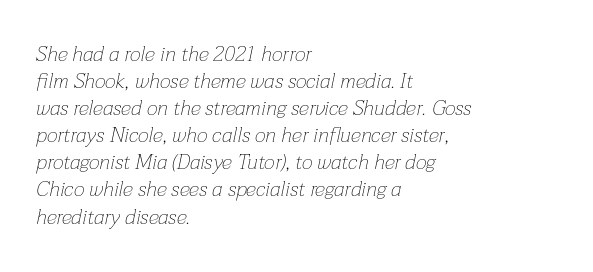
{"italic": "yes", "lean": "right", "slant_degrees": 12, "bold": "no", "underline": "no", "align": "left", "line_spacing": "normal", "line_spacing_ratio": 1.29, "letter_spacing": "normal", "letter_spacing_em": 0.0, "glyph_px": 21}
